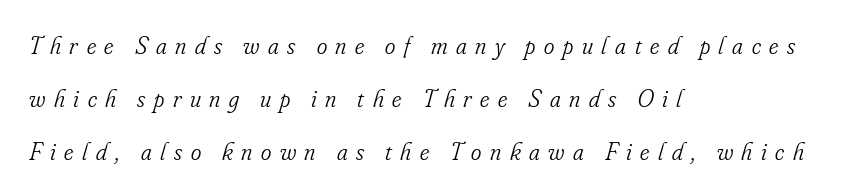
{"italic": "yes", "lean": "right", "slant_degrees": 16, "bold": "no", "underline": "no", "align": "left", "line_spacing": "loose", "line_spacing_ratio": 2.12, "letter_spacing": "wide", "letter_spacing_em": 0.34, "glyph_px": 25}
